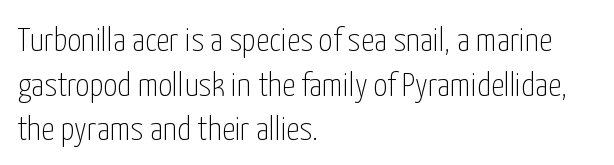
Q: Is the text bold? A: No.
Q: Is the text italic (slanted)? A: No, it is upright.
Q: Is the typeface a serif or a sans-serif typeface? A: Sans-serif.
Q: Is the text underlined? A: No.
Q: How is the paragraph aligned? A: Left-aligned.
Q: Is the spacing between letters normal or unusually wide? A: Normal.
Q: Is the spacing between lines tight, normal or loose? A: Normal.
Q: Width (condensed, normal, or wide)? A: Condensed.
Q: Stroke contrast? A: Low.
Q: x-height? A: Medium.
Q: Monospaced? A: No.
